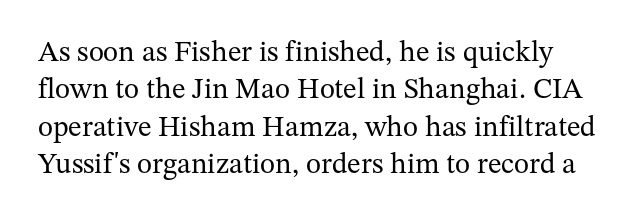
The image shows 29 px regular-weight serif type, upright; set normal line spacing (1.29x), normal letter spacing, not underlined; medium stroke contrast and a medium x-height.
